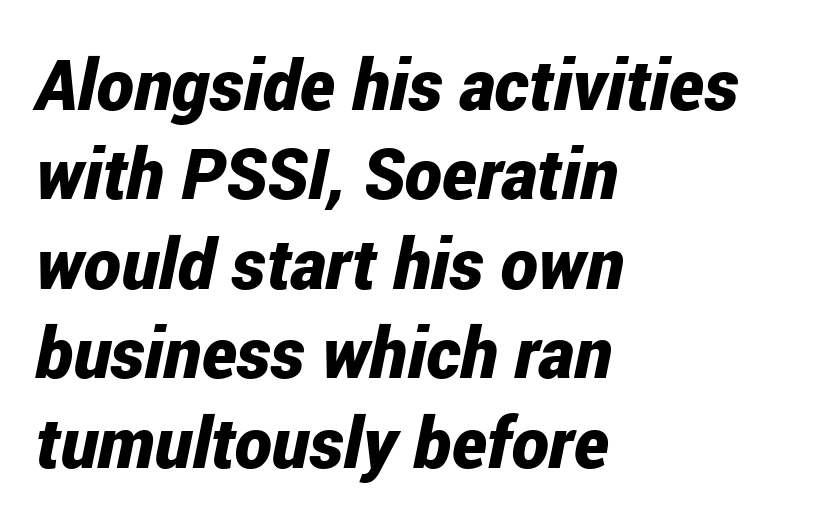
The image shows 71 px bold, condensed type, italic (leaning right); set left-aligned, normal line spacing (1.26x), normal letter spacing, not underlined; low stroke contrast and a medium x-height.
